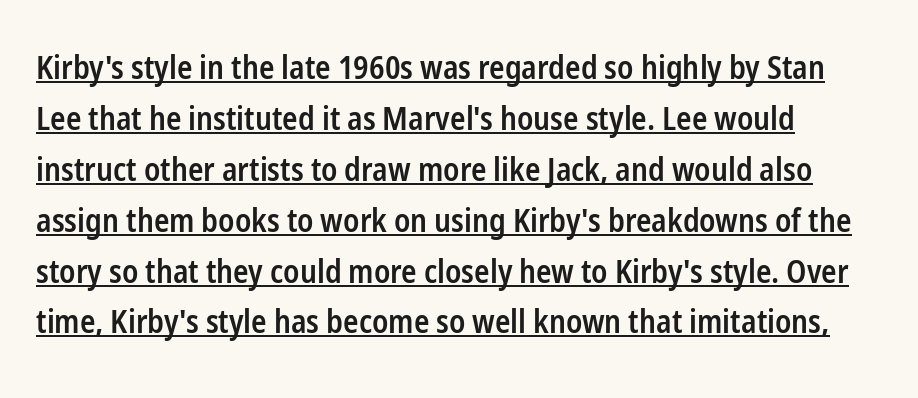
No italicization has been applied; the sample stays upright. Stems and bowls a touch heavier than normal — semibold. Spacing verdict: proportional, widths tailored to each character. Each line starts at the same left margin while the right side varies. Students, note that the glyphs here touch the page at normal intervals.
